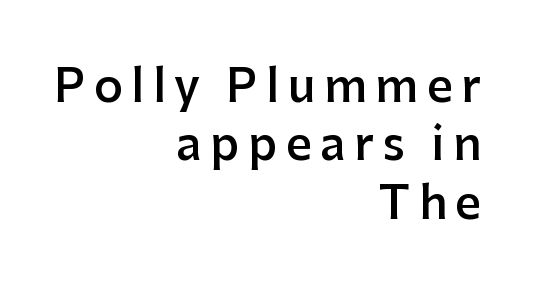
The image shows 45 px semibold sans-serif type, upright; set right-aligned, normal line spacing (1.3x), not underlined; low stroke contrast and a medium x-height.
